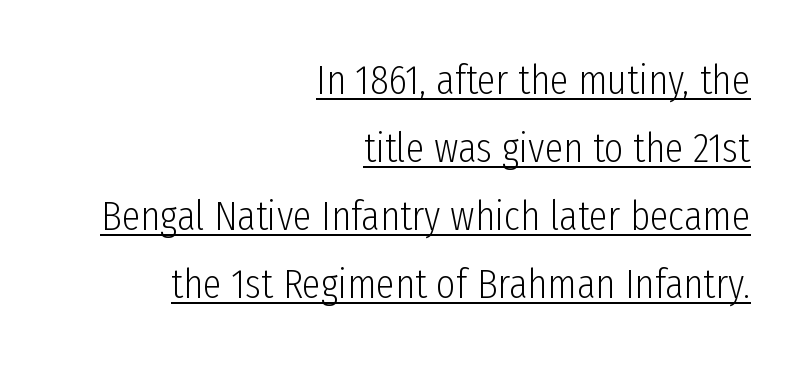
The image shows 42 px light, condensed sans-serif type, upright; set right-aligned, normal line spacing (1.62x), normal letter spacing, underlined; low stroke contrast and a medium x-height.
